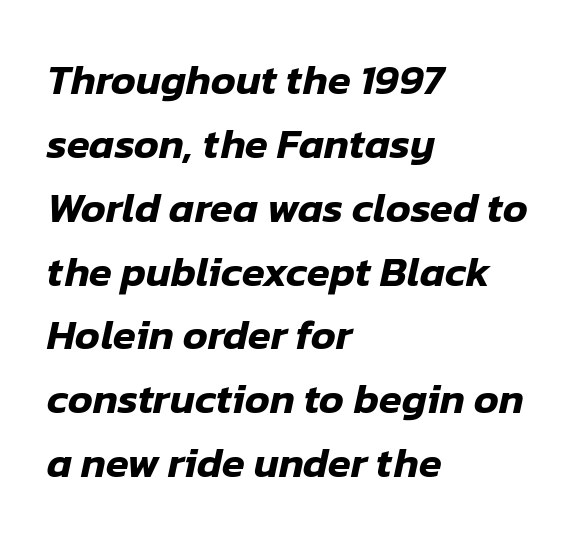
The image shows 42 px text type, italic (leaning right); set left-aligned, normal line spacing (1.52x), normal letter spacing, not underlined; low stroke contrast and a medium x-height.
